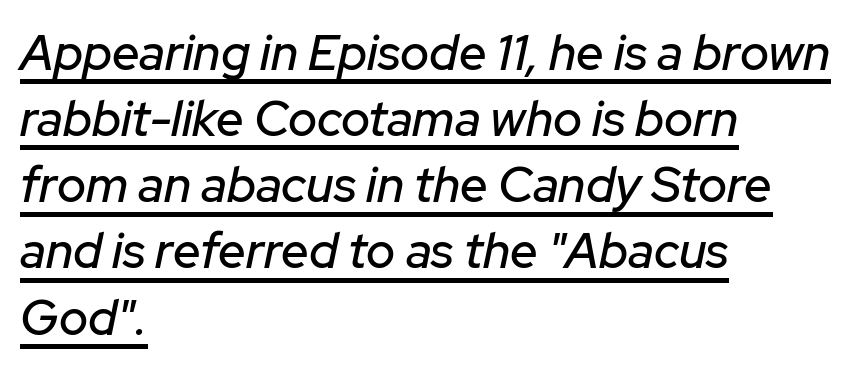
The image shows 49 px text type, italic (leaning right); set left-aligned, normal line spacing (1.35x), normal letter spacing, underlined; low stroke contrast and a medium x-height.
